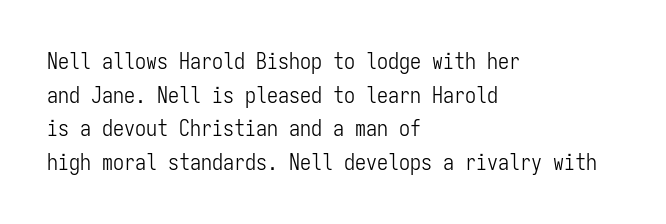
{"italic": "no", "bold": "no", "underline": "no", "align": "left", "line_spacing": "normal", "line_spacing_ratio": 1.53, "letter_spacing": "normal", "letter_spacing_em": 0.0, "glyph_px": 22}
